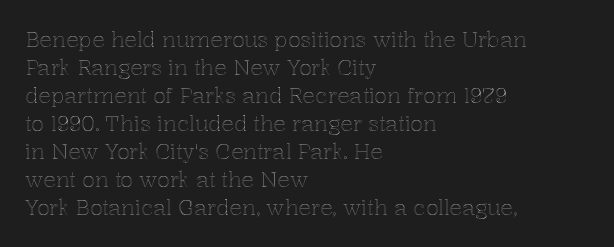
Q: Is the text italic (slanted)? A: No, it is upright.
Q: Is the text underlined? A: No.
Q: How is the paragraph aligned? A: Left-aligned.
Q: Is the spacing between letters normal or unusually wide? A: Normal.
Q: Is the spacing between lines tight, normal or loose? A: Normal.
